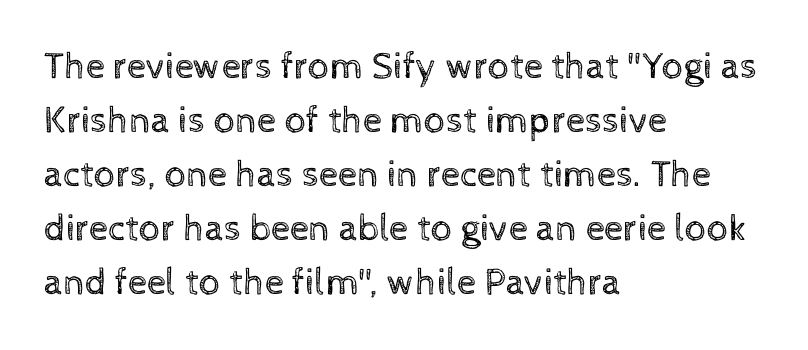
{"italic": "no", "bold": "no", "weight": "regular", "width": "normal", "x_height": "medium", "monospaced": "no", "underline": "no", "align": "left", "line_spacing": "normal", "line_spacing_ratio": 1.42, "letter_spacing": "normal", "letter_spacing_em": 0.0, "glyph_px": 38}
